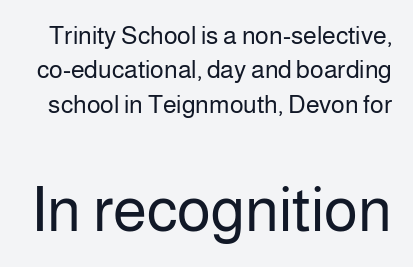
{"serif": "no", "italic": "no", "bold": "no", "weight": "regular", "width": "normal", "stroke_contrast": "low", "x_height": "medium", "monospaced": "no", "underline": "no", "line_spacing": "normal", "line_spacing_ratio": 1.38, "letter_spacing": "normal", "letter_spacing_em": 0.0, "larger_block": "second", "size_ratio": 2.48, "glyph_px": 62}
